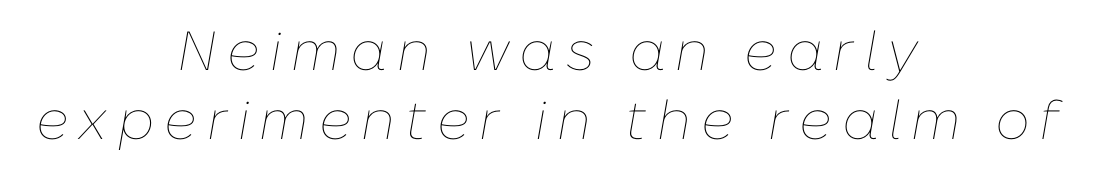
{"italic": "yes", "lean": "right", "slant_degrees": 10, "bold": "no", "weight": "thin", "width": "normal", "stroke_contrast": "low", "x_height": "medium", "monospaced": "no", "underline": "no", "align": "center", "line_spacing": "normal", "line_spacing_ratio": 1.25, "glyph_px": 55}
